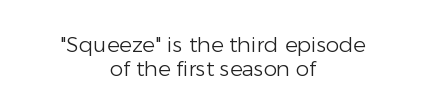
Q: Is the text bold? A: No.
Q: Is the text italic (slanted)? A: No, it is upright.
Q: Is the text underlined? A: No.
Q: How is the paragraph aligned? A: Centered.
Q: Is the spacing between letters normal or unusually wide? A: Normal.
Q: Is the spacing between lines tight, normal or loose? A: Tight.
